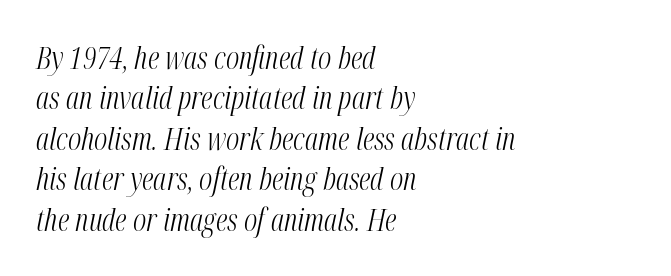
Q: Is the text bold? A: No.
Q: Is the text italic (slanted)? A: Yes, it leans right by about 12 degrees.
Q: Is the text underlined? A: No.
Q: How is the paragraph aligned? A: Left-aligned.
Q: Is the spacing between letters normal or unusually wide? A: Normal.
Q: Is the spacing between lines tight, normal or loose? A: Normal.
Q: Width (condensed, normal, or wide)? A: Condensed.
Q: Stroke contrast? A: Medium.
Q: x-height? A: Medium.
Q: Monospaced? A: No.
